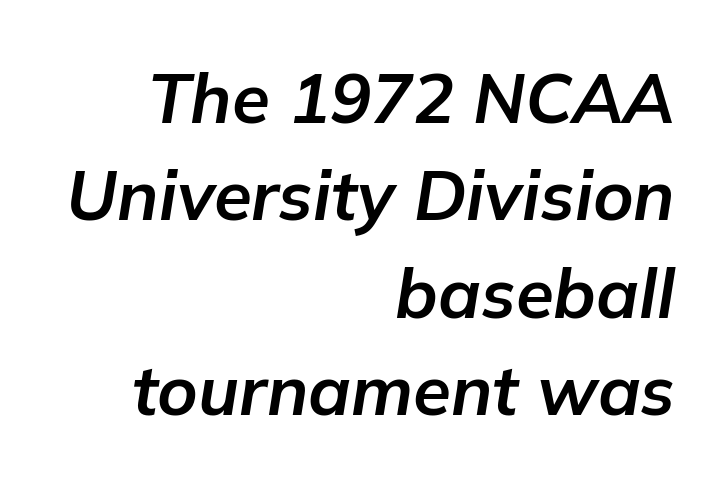
Here the glyphs are tracked normally, forming tight word shapes. Successive baselines arrive at the customary interval. Is this a fixed-width face? No — the glyphs have proportional, varying widths. The rendering uses a bold face; every stroke is thick and dark.
